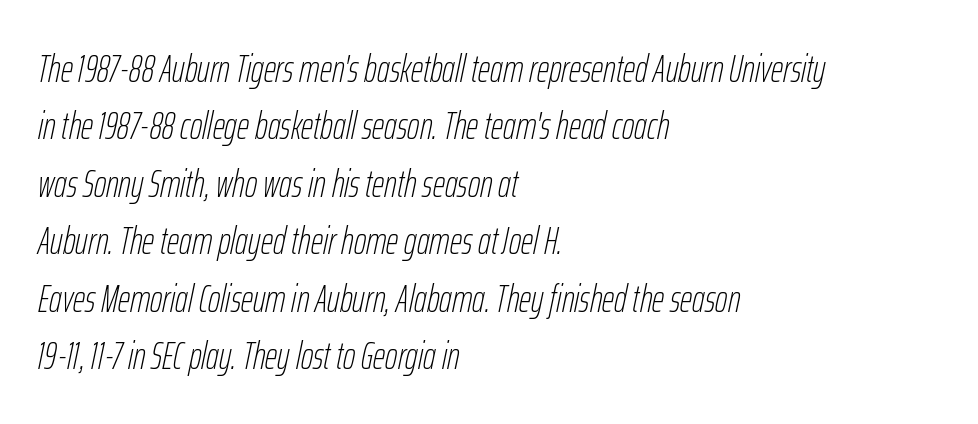
Q: Is the text bold? A: No.
Q: Is the text italic (slanted)? A: Yes, it leans right by about 12 degrees.
Q: Is the text underlined? A: No.
Q: How is the paragraph aligned? A: Left-aligned.
Q: Is the spacing between letters normal or unusually wide? A: Normal.
Q: Is the spacing between lines tight, normal or loose? A: Normal.
Q: Width (condensed, normal, or wide)? A: Condensed.
Q: Stroke contrast? A: Low.
Q: x-height? A: Medium.
Q: Monospaced? A: No.
